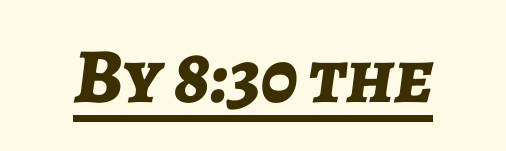
{"italic": "yes", "lean": "right", "slant_degrees": 7, "bold": "yes", "weight": "bold", "width": "normal", "stroke_contrast": "low", "x_height": "medium", "monospaced": "no", "underline": "yes", "letter_spacing": "normal", "letter_spacing_em": 0.0, "glyph_px": 78}
